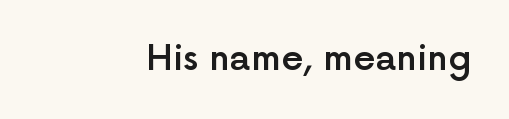
The image shows 35 px semibold sans-serif type, upright; set normal letter spacing, not underlined; a medium x-height.
